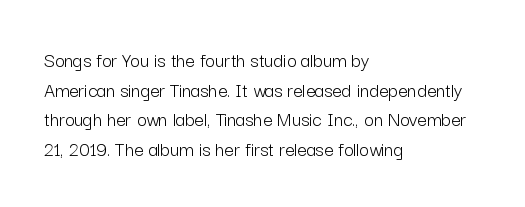
Quick note: underline off. Do the letters lean? They stand straight. The text block is weighted toward the left margin, trailing off unevenly rightward. This rendering leaves character spacing at its baseline value. Vertical spacing — default.
